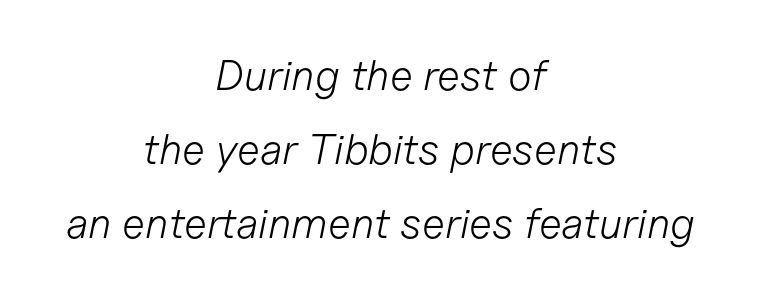
The image shows 43 px light type, italic (leaning right); set centered, line spacing 1.72x, normal letter spacing, not underlined; low stroke contrast and a medium x-height.
